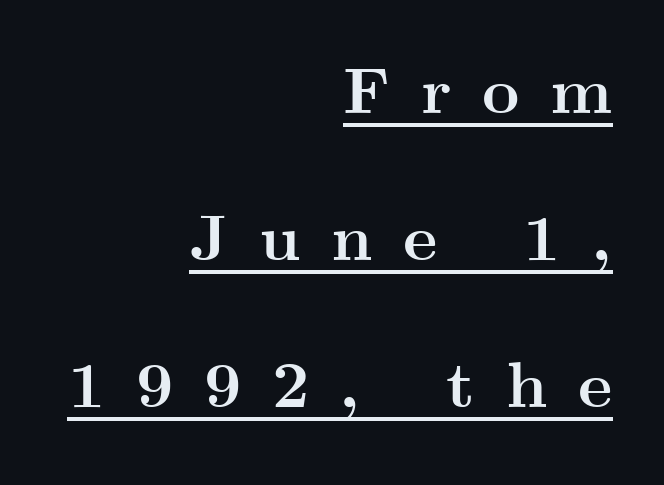
Tracking here is generous; glyphs stand well apart from one another. Is there an underline? Yes — a line sits under the letters. Students, observe: this is what heavily led, spacious text looks like. Typographic density is high because the face is bold.
